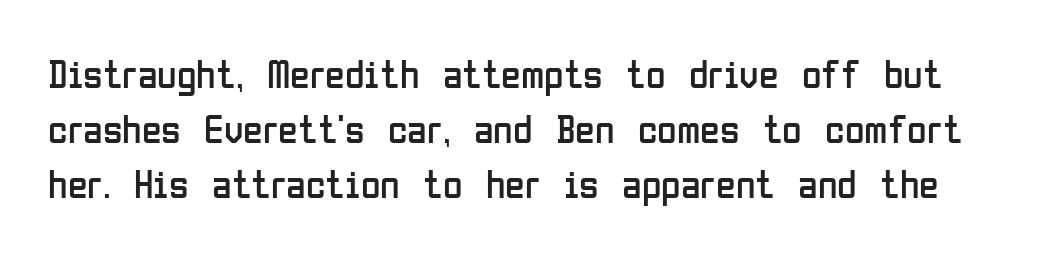
Q: Is the text bold? A: No.
Q: Is the text italic (slanted)? A: No, it is upright.
Q: Is the typeface a serif or a sans-serif typeface? A: Sans-serif.
Q: Is the text underlined? A: No.
Q: Is the spacing between letters normal or unusually wide? A: Normal.
Q: Is the spacing between lines tight, normal or loose? A: Normal.
Q: Width (condensed, normal, or wide)? A: Condensed.
Q: Stroke contrast? A: Low.
Q: x-height? A: Medium.
Q: Monospaced? A: No.
